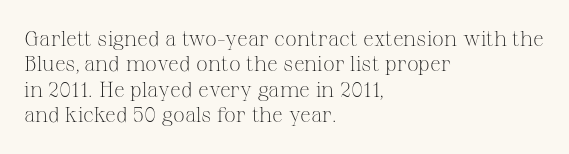
Q: Is the text bold? A: No.
Q: Is the text italic (slanted)? A: No, it is upright.
Q: Is the text underlined? A: No.
Q: How is the paragraph aligned? A: Left-aligned.
Q: Is the spacing between letters normal or unusually wide? A: Normal.
